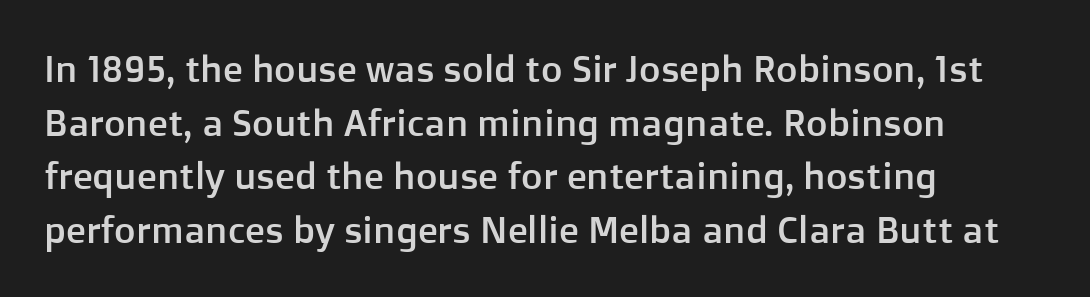
Honestly, the row spacing looks completely unremarkable. These lines are rendered in a variable-pitch font. Nope, not italic — everything's standing straight. Caption: standard tracking, unaltered. Compared with a centered layout, this one pins lines to the left instead. The glyphs in this specimen are sans serif.
